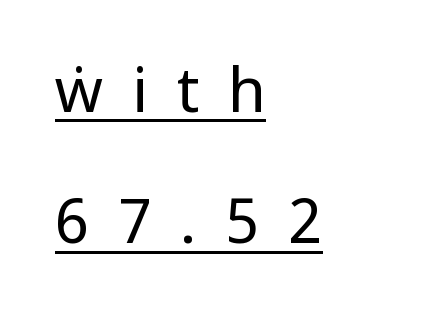
The image shows 62 px regular-weight, condensed sans-serif type, upright; set left-aligned, loose line spacing (2.12x), unusually wide letter spacing (+0.46 em), underlined; low stroke contrast.
